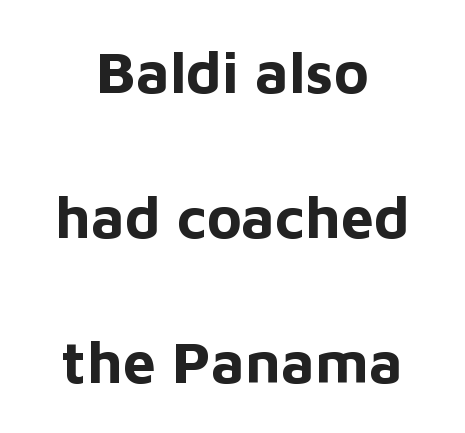
{"serif": "no", "italic": "no", "bold": "yes", "weight": "bold", "width": "normal", "stroke_contrast": "low", "x_height": "medium", "monospaced": "no", "underline": "no", "align": "center", "line_spacing": "loose", "line_spacing_ratio": 2.46, "letter_spacing": "normal", "letter_spacing_em": 0.0, "glyph_px": 59}
